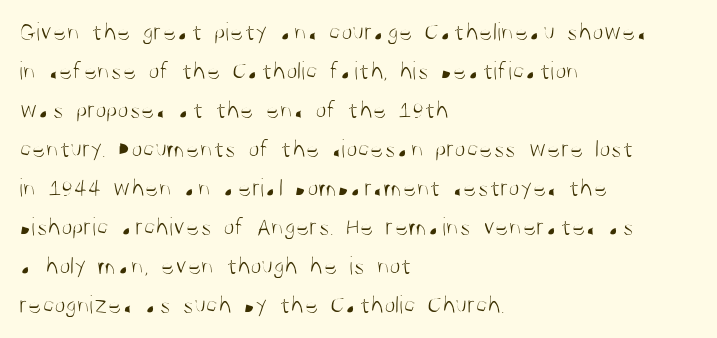
{"italic": "no", "bold": "no", "underline": "no", "align": "left", "line_spacing": "normal", "line_spacing_ratio": 1.5, "letter_spacing": "normal", "letter_spacing_em": 0.0, "glyph_px": 26}
